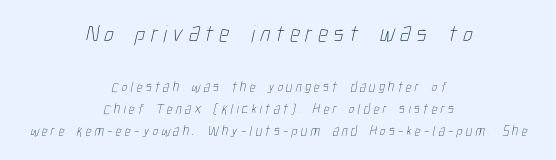
{"bold": "no", "underline": "no", "align": "center", "line_spacing": "normal", "line_spacing_ratio": 1.6, "letter_spacing": "wide", "letter_spacing_em": 0.23, "larger_block": "first", "size_ratio": 1.71, "glyph_px": 24}
